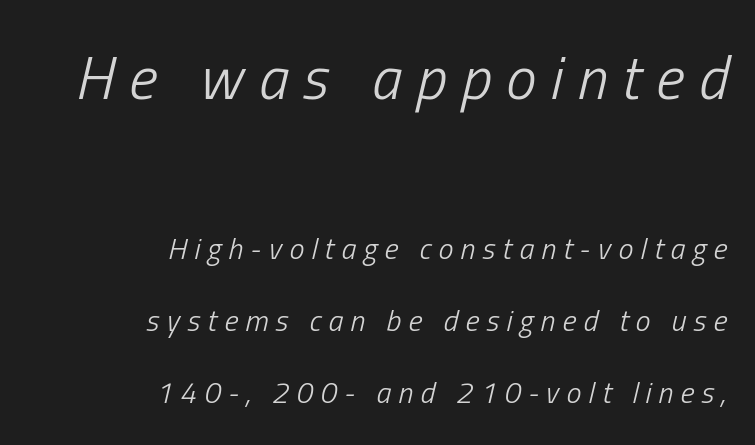
{"italic": "yes", "lean": "right", "slant_degrees": 13, "bold": "no", "weight": "light", "width": "condensed", "stroke_contrast": "low", "x_height": "medium", "monospaced": "no", "underline": "no", "align": "right", "line_spacing": "loose", "line_spacing_ratio": 2.41, "letter_spacing": "wide", "letter_spacing_em": 0.24, "larger_block": "first", "size_ratio": 2.03, "glyph_px": 61}
